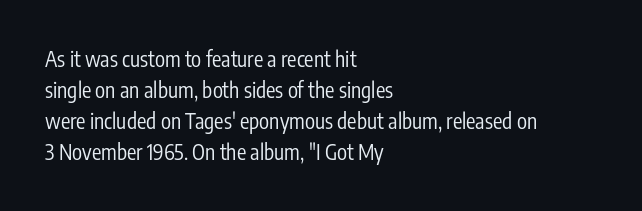
The image shows 21 px text type, upright; set left-aligned, normal line spacing (1.48x), normal letter spacing, not underlined.
